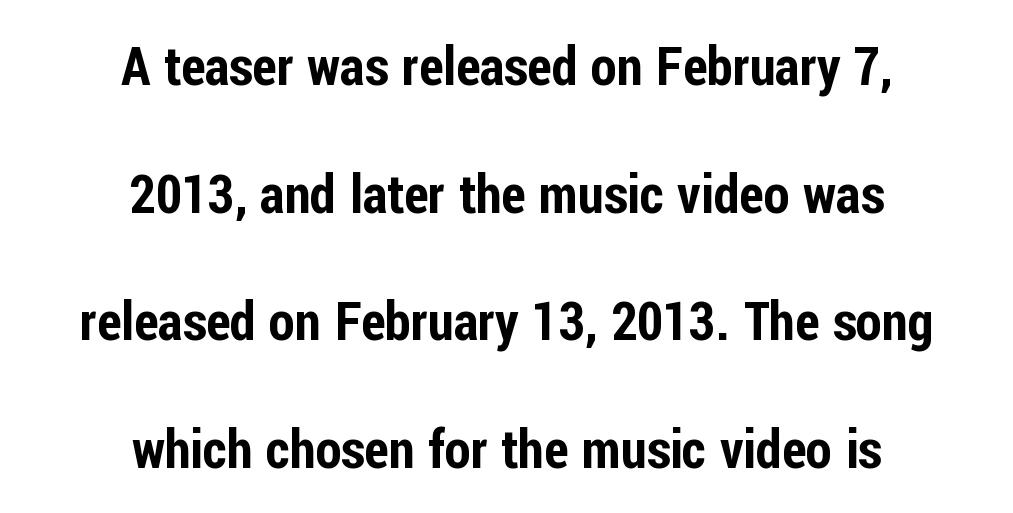
Q: Is the text italic (slanted)? A: No, it is upright.
Q: Is the typeface a serif or a sans-serif typeface? A: Sans-serif.
Q: Is the text underlined? A: No.
Q: How is the paragraph aligned? A: Centered.
Q: Is the spacing between letters normal or unusually wide? A: Normal.
Q: Is the spacing between lines tight, normal or loose? A: Loose.
Q: Width (condensed, normal, or wide)? A: Condensed.
Q: Stroke contrast? A: Low.
Q: x-height? A: Medium.
Q: Monospaced? A: No.
